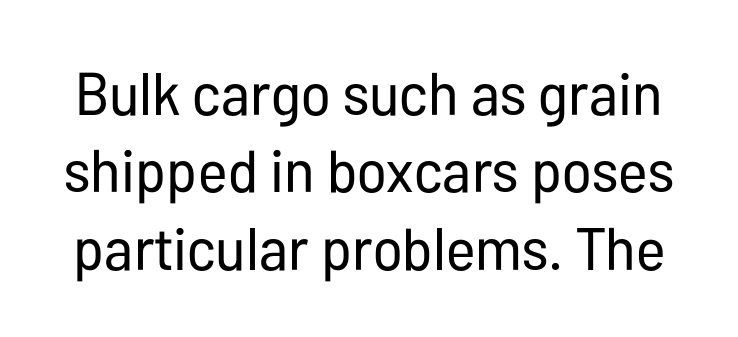
The image shows 60 px regular-weight, condensed sans-serif type, upright; set normal line spacing (1.29x), normal letter spacing, not underlined; low stroke contrast and a medium x-height.
